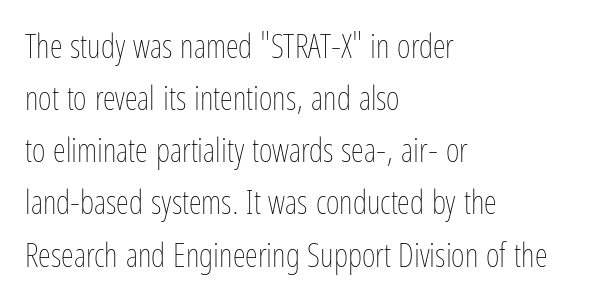
The image shows 33 px thin, condensed type, upright; set left-aligned, normal line spacing (1.58x), normal letter spacing, not underlined; low stroke contrast and a medium x-height.
